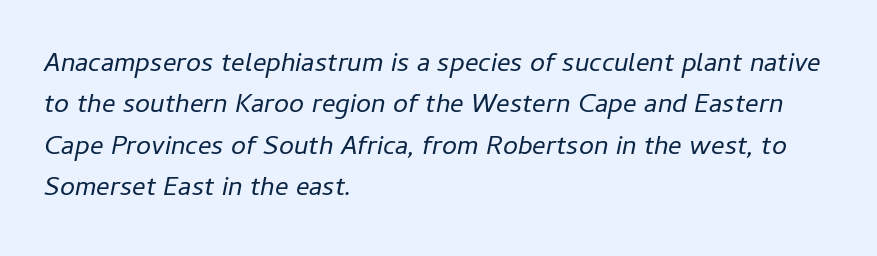
Whoever set this chose a conventional vertical rhythm. If you drew a ruler down the left edge, every line would touch it. Words float on clear page, feet unadorned. Quick note: italic. Observe the ordinary spacing: letters are neighbours, not strangers. Compared with a typical body face, this is equally light or lighter still.
